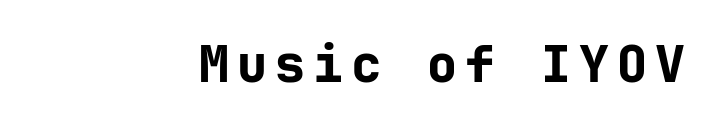
Q: Is the text bold? A: Yes.
Q: Is the text italic (slanted)? A: No, it is upright.
Q: Is the typeface a serif or a sans-serif typeface? A: Sans-serif.
Q: Is the text underlined? A: No.
Q: How is the paragraph aligned? A: Right-aligned.
Q: Width (condensed, normal, or wide)? A: Normal.
Q: Stroke contrast? A: Low.
Q: x-height? A: Medium.
